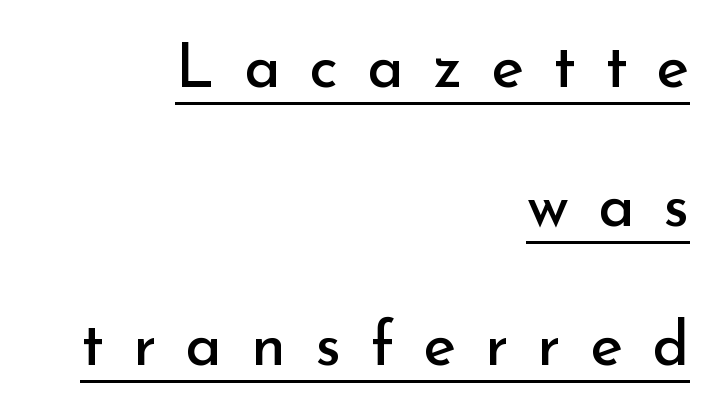
The image shows 62 px regular-weight sans-serif type, upright; set right-aligned, loose line spacing (2.24x), unusually wide letter spacing (+0.47 em), underlined; low stroke contrast and a small x-height.
